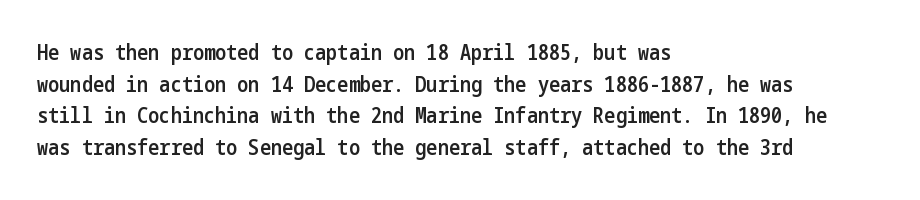
Q: Is the text bold? A: Semi-bold.
Q: Is the text italic (slanted)? A: No, it is upright.
Q: Is the text underlined? A: No.
Q: How is the paragraph aligned? A: Left-aligned.
Q: Is the spacing between letters normal or unusually wide? A: Normal.
Q: Is the spacing between lines tight, normal or loose? A: Normal.
